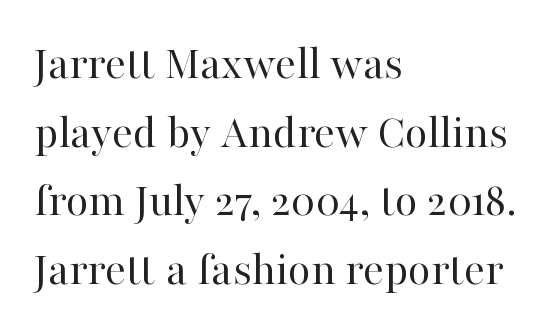
{"serif": "yes", "italic": "no", "bold": "no", "weight": "regular", "width": "normal", "stroke_contrast": "high", "x_height": "medium", "monospaced": "no", "underline": "no", "align": "left", "line_spacing": "normal", "line_spacing_ratio": 1.4, "letter_spacing": "normal", "letter_spacing_em": 0.0, "glyph_px": 49}
